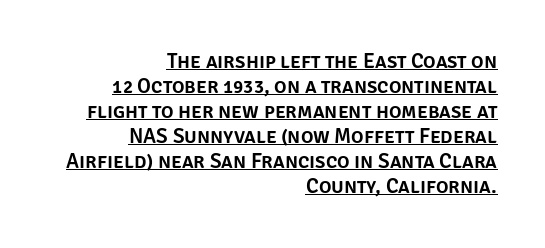
{"italic": "no", "underline": "yes", "align": "right", "line_spacing_ratio": 1.19, "letter_spacing": "normal", "letter_spacing_em": 0.0, "glyph_px": 21}
